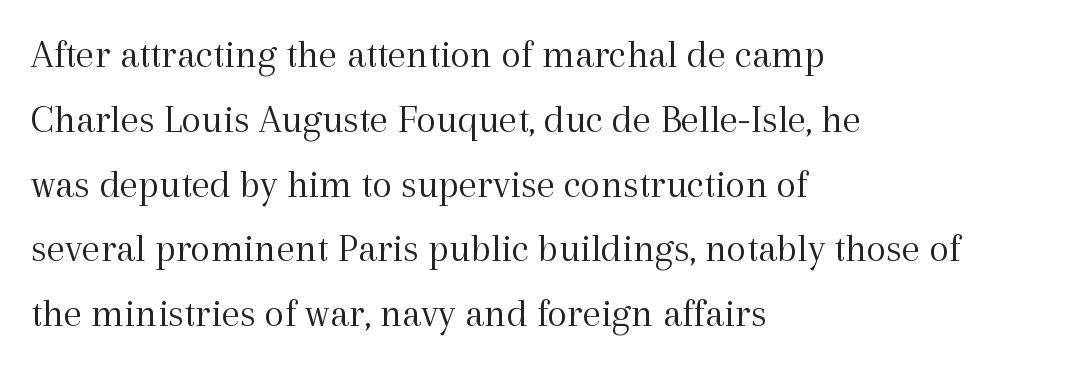
Vertical strokes here are truly vertical. Default kerning and tracking; the words read as compact shapes. The weight would be labelled regular, book, light, or lighter still. The passage is arranged the way most books set body copy — flush left. The string is rendered with underlining switched off. Leading: standard.
